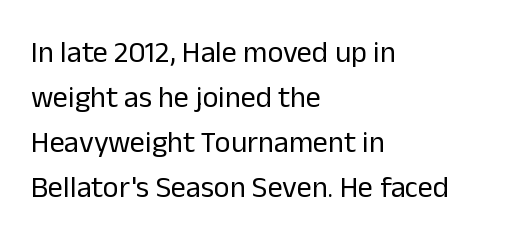
{"serif": "no", "italic": "no", "bold": "no", "weight": "regular", "width": "normal", "stroke_contrast": "low", "x_height": "medium", "monospaced": "no", "underline": "no", "align": "left", "line_spacing": "normal", "line_spacing_ratio": 1.5, "letter_spacing": "normal", "letter_spacing_em": 0.0, "glyph_px": 30}
